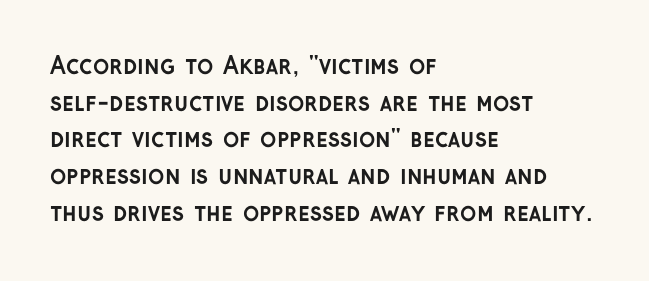
Q: Is the text bold? A: Yes.
Q: Is the text italic (slanted)? A: No, it is upright.
Q: Is the text underlined? A: No.
Q: How is the paragraph aligned? A: Left-aligned.
Q: Is the spacing between letters normal or unusually wide? A: Normal.
Q: Is the spacing between lines tight, normal or loose? A: Normal.
